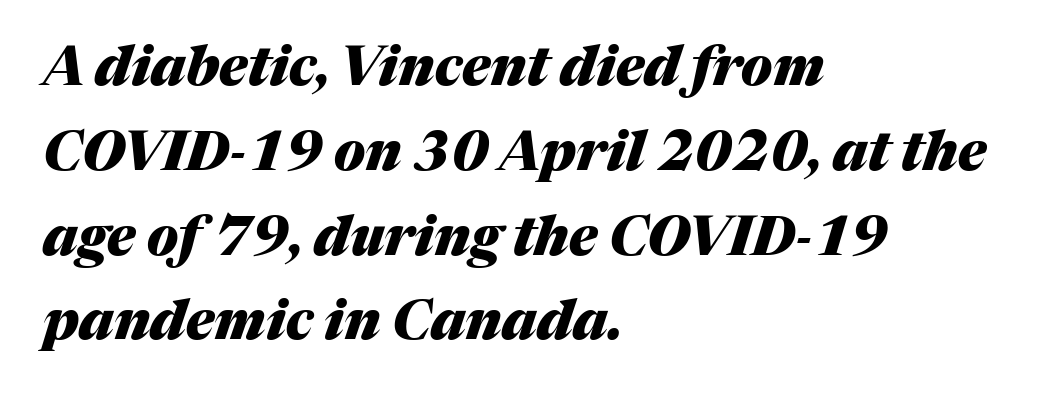
{"italic": "yes", "lean": "right", "slant_degrees": 17, "bold": "yes", "weight": "heavy", "width": "normal", "stroke_contrast": "medium", "x_height": "medium", "monospaced": "no", "underline": "no", "align": "left", "line_spacing": "normal", "line_spacing_ratio": 1.57, "letter_spacing": "normal", "letter_spacing_em": 0.0, "glyph_px": 54}
